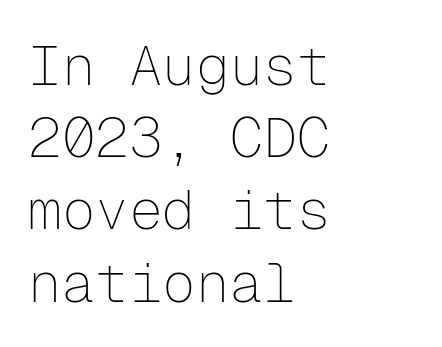
These lines are rendered in a fixed-pitch font. Summary of vertical rhythm: regular, with standard interline spacing. The type family on display is of the sans-serif kind. Posture: upright roman. Honestly, the letter spacing is just normal — you wouldn't notice it.
